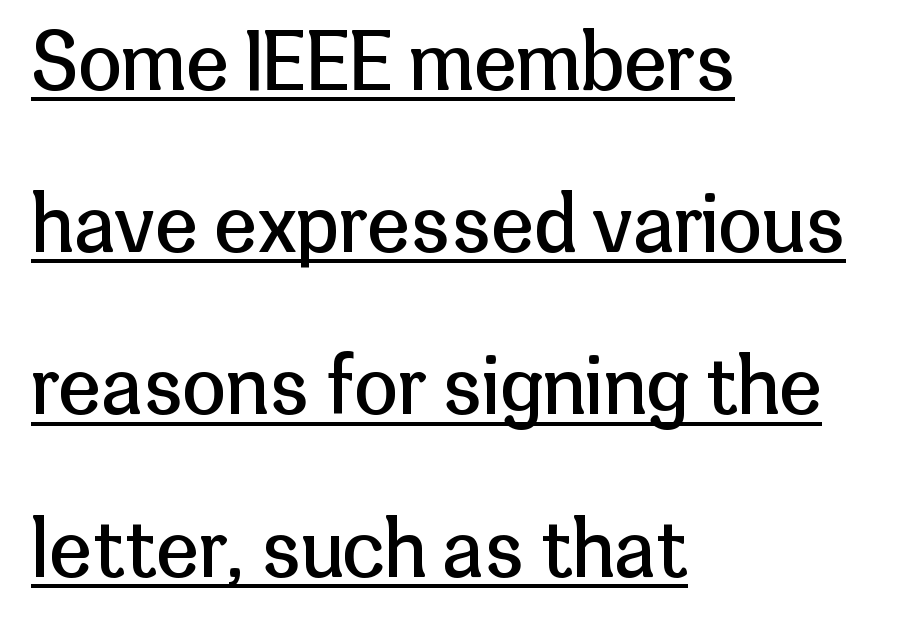
Visually the block forms a straight wall on the left and a jagged coastline on the right. Tracking value appears to be zero — textbook default spacing. Stems here are at most as thick as an everyday book face. Proportional: the letters do not fall into vertical columns. Italic: no, the glyphs are upright roman. Serif or sans? Sans — the stroke terminals are bare.
